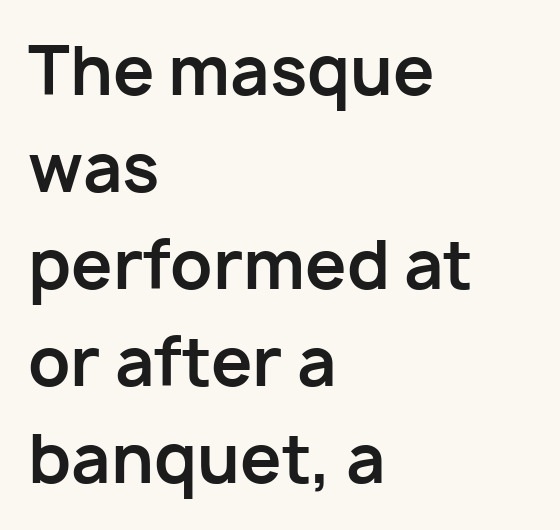
Characters remain perfectly vertical along every line. Heavy, bold letterforms. Unmarked baselines from the first word to the last. Each letter keeps its own natural width here, so spacing adapts to shape.
